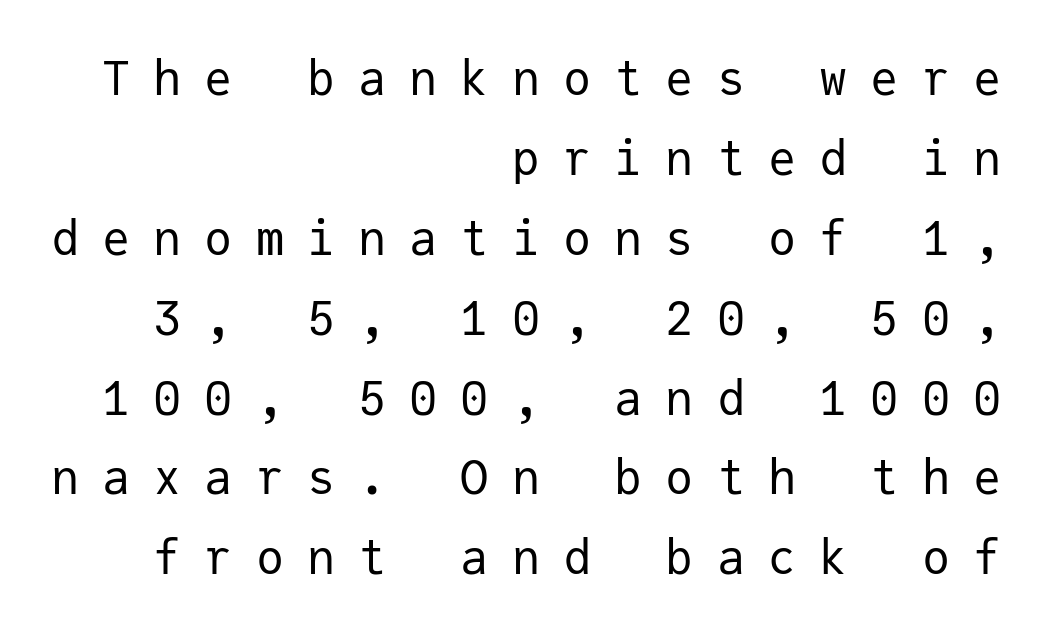
{"serif": "no", "italic": "no", "bold": "no", "weight": "regular", "width": "normal", "stroke_contrast": "low", "x_height": "medium", "monospaced": "yes", "underline": "no", "align": "right", "line_spacing": "normal", "line_spacing_ratio": 1.7, "letter_spacing": "wide", "letter_spacing_em": 0.49, "glyph_px": 47}
